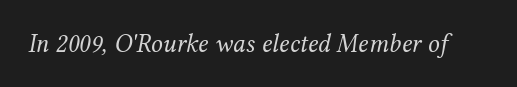
{"italic": "yes", "lean": "right", "slant_degrees": 12, "bold": "no", "underline": "no", "letter_spacing": "normal", "letter_spacing_em": 0.0, "glyph_px": 26}
